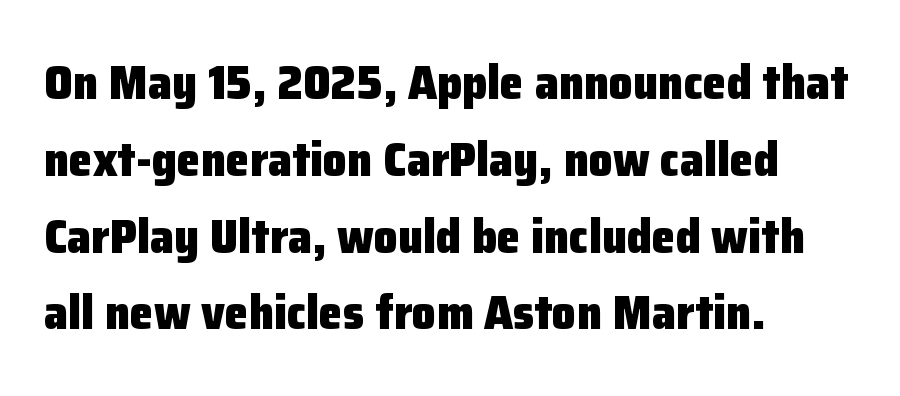
Q: Is the text bold? A: Yes.
Q: Is the text italic (slanted)? A: No, it is upright.
Q: Is the typeface a serif or a sans-serif typeface? A: Sans-serif.
Q: Is the text underlined? A: No.
Q: How is the paragraph aligned? A: Left-aligned.
Q: Is the spacing between letters normal or unusually wide? A: Normal.
Q: Is the spacing between lines tight, normal or loose? A: Normal.
Q: Width (condensed, normal, or wide)? A: Normal.
Q: Stroke contrast? A: Low.
Q: x-height? A: Medium.
Q: Monospaced? A: No.
